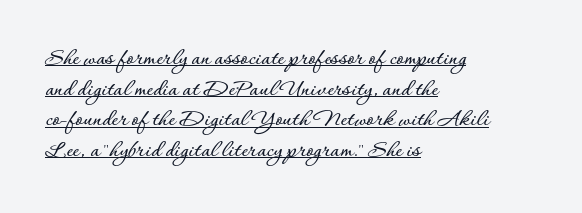
The image shows 25 px text type; set left-aligned, line spacing 1.23x, normal letter spacing, underlined.
